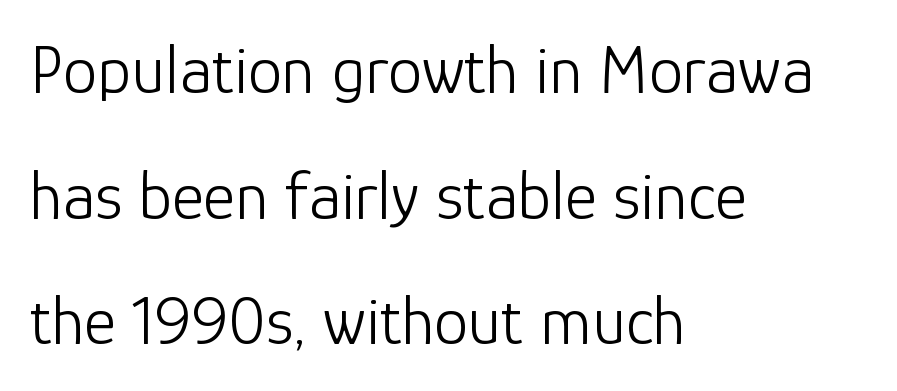
The strokes are not fattened; the text isn't bold. Each letter keeps its own natural width here, so spacing adapts to shape. These lines were composed using upright roman letters. To sum up the face: it is a sans, with no serifs. Letter spacing: default.
